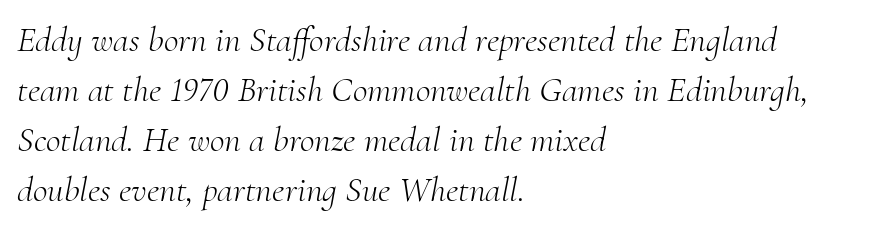
Q: Is the text bold? A: No.
Q: Is the text italic (slanted)? A: Yes, it leans right by about 10 degrees.
Q: Is the typeface a serif or a sans-serif typeface? A: Serif.
Q: Is the text underlined? A: No.
Q: How is the paragraph aligned? A: Left-aligned.
Q: Is the spacing between letters normal or unusually wide? A: Normal.
Q: Is the spacing between lines tight, normal or loose? A: Normal.
Q: Width (condensed, normal, or wide)? A: Normal.
Q: Stroke contrast? A: Medium.
Q: x-height? A: Small.
Q: Monospaced? A: No.
